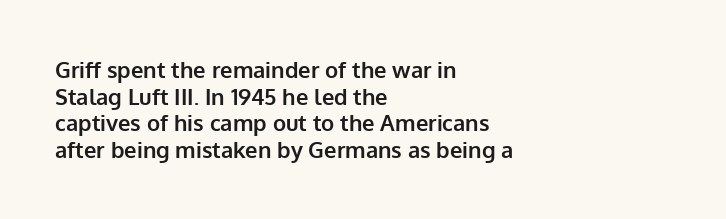
Q: Is the text bold? A: Yes.
Q: Is the text italic (slanted)? A: No, it is upright.
Q: Is the text underlined? A: No.
Q: How is the paragraph aligned? A: Left-aligned.
Q: Is the spacing between letters normal or unusually wide? A: Normal.
